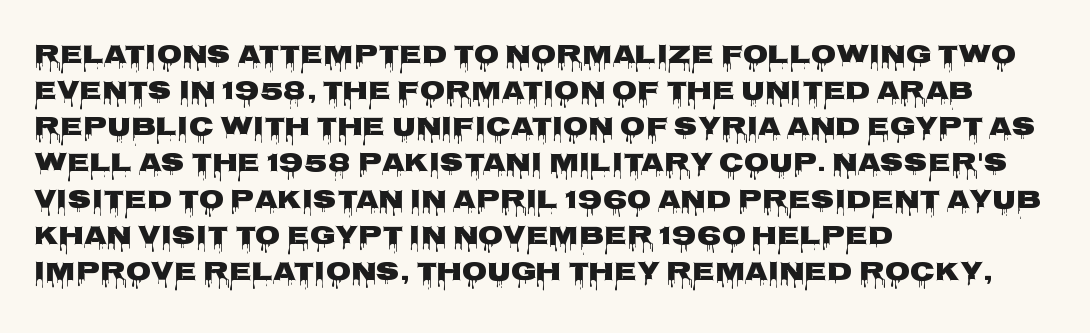
Clear beneath every line of the passage. The typography opts for an upright posture over an oblique one. Evenly set lines give the paragraph a standard silhouette. Standard letterfit; no display-style spreading of the glyphs. The compositor pushed each line to the left boundary.
